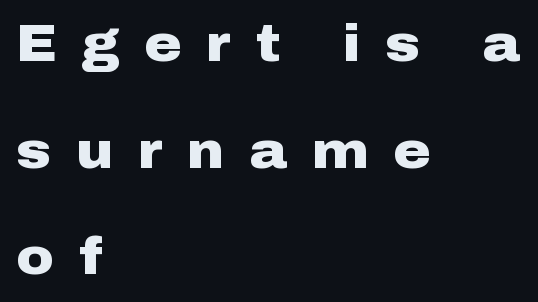
The image shows 51 px heavy, wide sans-serif type, upright; set left-aligned, loose line spacing (2.09x), unusually wide letter spacing (+0.49 em), not underlined; low stroke contrast and a medium x-height.
